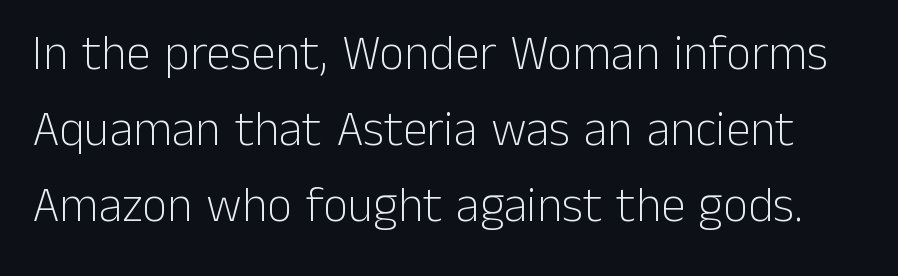
Q: Is the text bold? A: No.
Q: Is the text italic (slanted)? A: No, it is upright.
Q: Is the typeface a serif or a sans-serif typeface? A: Sans-serif.
Q: Is the text underlined? A: No.
Q: Is the spacing between letters normal or unusually wide? A: Normal.
Q: Is the spacing between lines tight, normal or loose? A: Normal.
Q: Width (condensed, normal, or wide)? A: Normal.
Q: Stroke contrast? A: Low.
Q: x-height? A: Medium.
Q: Monospaced? A: No.
